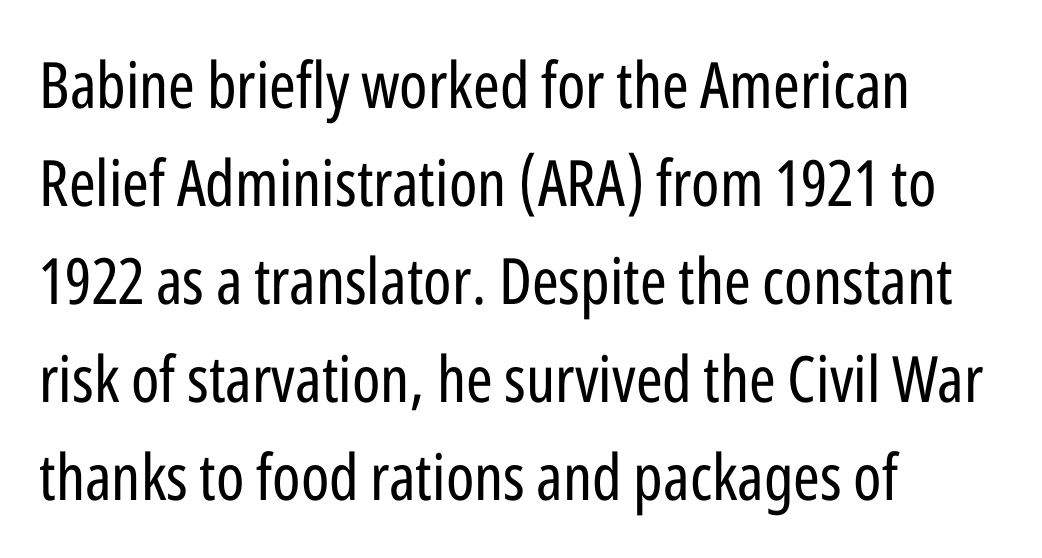
{"serif": "no", "italic": "no", "bold": "no", "weight": "regular", "width": "condensed", "stroke_contrast": "low", "x_height": "medium", "monospaced": "no", "underline": "no", "align": "left", "line_spacing": "normal", "line_spacing_ratio": 1.53, "letter_spacing": "normal", "letter_spacing_em": 0.0, "glyph_px": 64}
